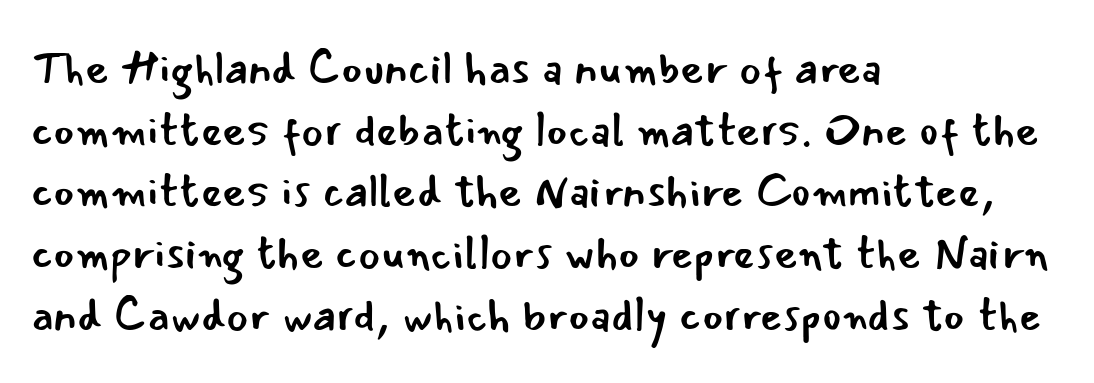
{"serif": "no", "italic": "no", "bold": "no", "weight": "regular", "width": "normal", "stroke_contrast": "low", "x_height": "small", "monospaced": "no", "underline": "no", "align": "left", "line_spacing": "normal", "line_spacing_ratio": 1.34, "letter_spacing": "normal", "letter_spacing_em": 0.0, "glyph_px": 46}
